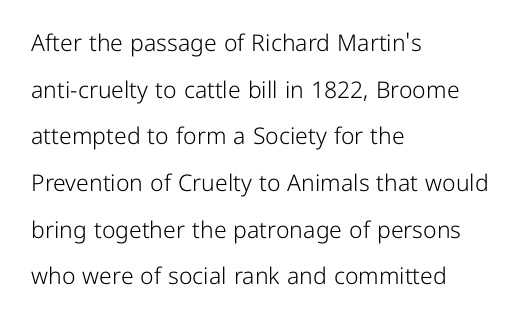
The image shows 23 px text type, upright; set left-aligned, loose line spacing (2.03x), normal letter spacing, not underlined.
